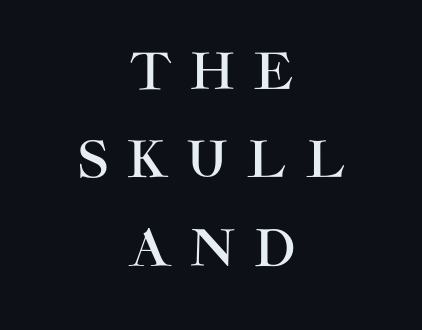
Q: Is the text italic (slanted)? A: No, it is upright.
Q: Is the typeface a serif or a sans-serif typeface? A: Sans-serif.
Q: Is the text underlined? A: No.
Q: How is the paragraph aligned? A: Centered.
Q: Is the spacing between letters normal or unusually wide? A: Unusually wide.
Q: Width (condensed, normal, or wide)? A: Normal.
Q: Stroke contrast? A: High.
Q: x-height? A: Large.
Q: Monospaced? A: No.
